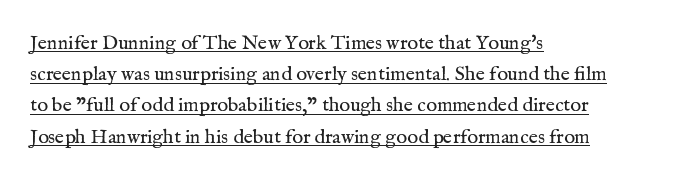
Q: Is the text bold? A: No.
Q: Is the text italic (slanted)? A: No, it is upright.
Q: Is the text underlined? A: Yes.
Q: How is the paragraph aligned? A: Left-aligned.
Q: Is the spacing between letters normal or unusually wide? A: Normal.
Q: Is the spacing between lines tight, normal or loose? A: Normal.
